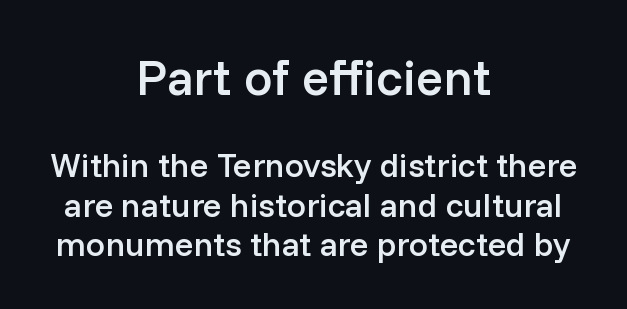
{"serif": "no", "italic": "no", "bold": "semi", "weight": "semibold", "width": "normal", "stroke_contrast": "low", "x_height": "medium", "monospaced": "no", "underline": "no", "align": "center", "line_spacing": "tight", "line_spacing_ratio": 1.15, "letter_spacing": "normal", "letter_spacing_em": 0.0, "larger_block": "first", "size_ratio": 1.5, "glyph_px": 51}
